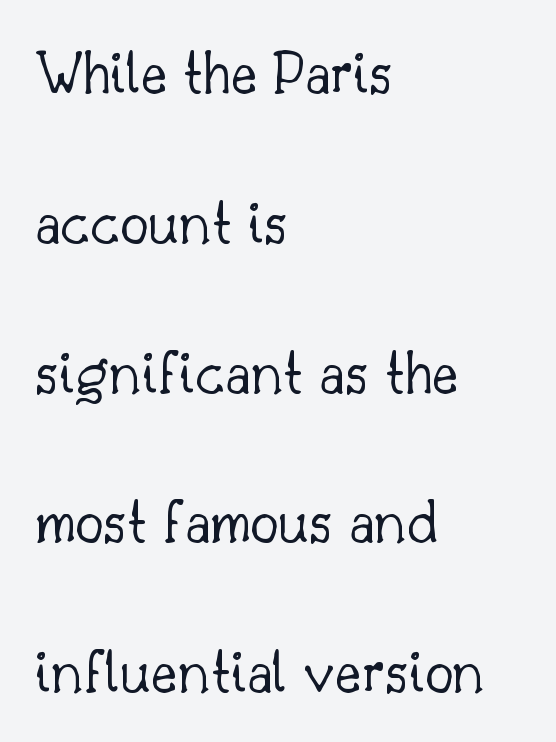
The image shows 64 px light type, upright; set left-aligned, loose line spacing (2.34x), normal letter spacing, not underlined; low stroke contrast and a small x-height.
